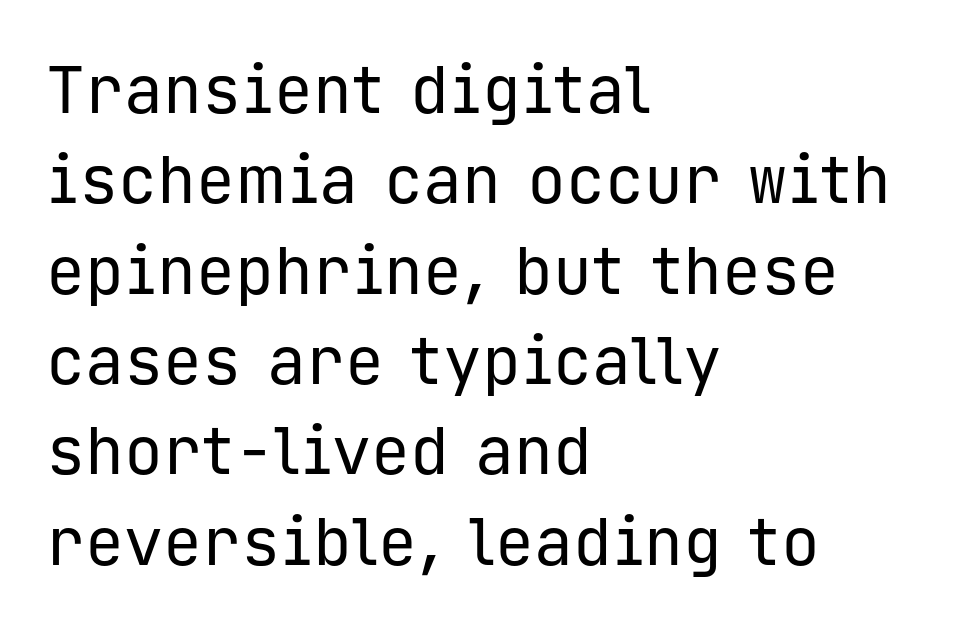
{"serif": "no", "italic": "no", "bold": "no", "weight": "regular", "width": "normal", "stroke_contrast": "low", "x_height": "medium", "monospaced": "yes", "underline": "no", "align": "left", "line_spacing": "normal", "line_spacing_ratio": 1.39, "letter_spacing": "normal", "letter_spacing_em": 0.0, "glyph_px": 65}
